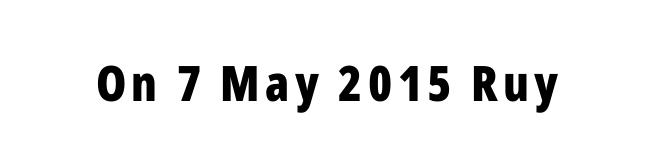
Notice how the stems are strictly vertical — no italics here. No word sits above an underline. Every letter is thick-stroked: bold, no question. Here the designer chose a conventional face with non-uniform glyph widths.
